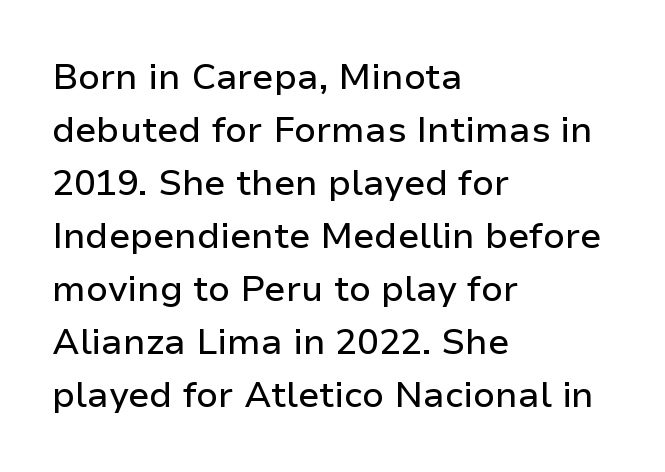
Q: Is the text italic (slanted)? A: No, it is upright.
Q: Is the typeface a serif or a sans-serif typeface? A: Sans-serif.
Q: Is the text underlined? A: No.
Q: How is the paragraph aligned? A: Left-aligned.
Q: Is the spacing between letters normal or unusually wide? A: Normal.
Q: Is the spacing between lines tight, normal or loose? A: Normal.
Q: Width (condensed, normal, or wide)? A: Normal.
Q: Stroke contrast? A: Low.
Q: x-height? A: Medium.
Q: Monospaced? A: No.
